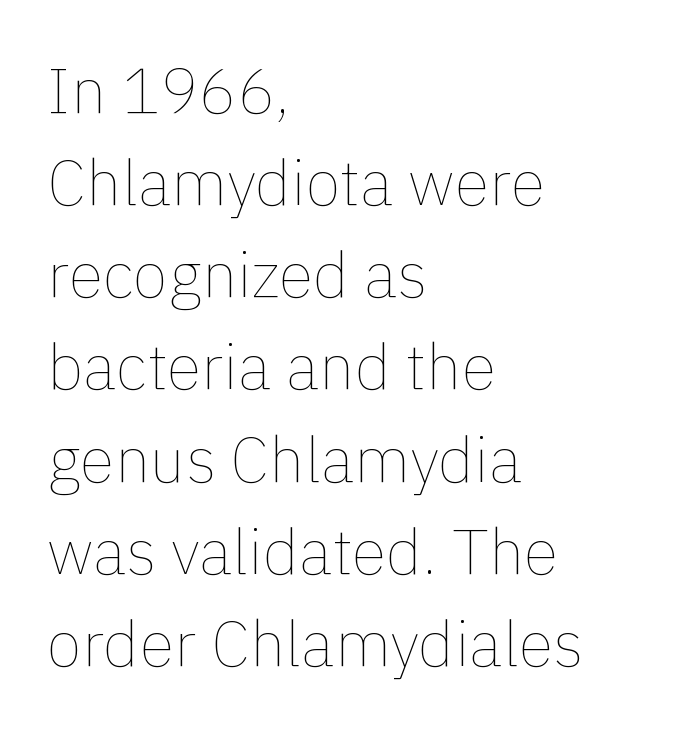
Stroke thickness stays within the range of a standard reading face or lighter. Where is the straight margin? On the left. Designer's note — italics off, roman on. Vertically, the passage feels balanced, rows spaced as you'd expect. No word sits above an underline. No extra tracking has been applied to these lines.
